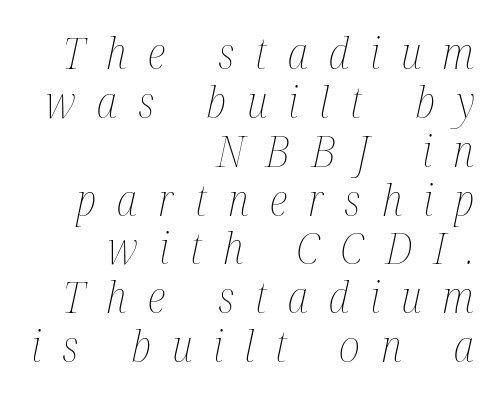
Q: Is the text bold? A: No.
Q: Is the text italic (slanted)? A: Yes, it leans right by about 12 degrees.
Q: Is the text underlined? A: No.
Q: How is the paragraph aligned? A: Right-aligned.
Q: Is the spacing between letters normal or unusually wide? A: Unusually wide.
Q: Is the spacing between lines tight, normal or loose? A: Tight.
Q: Width (condensed, normal, or wide)? A: Condensed.
Q: Stroke contrast? A: Medium.
Q: x-height? A: Medium.
Q: Monospaced? A: No.
